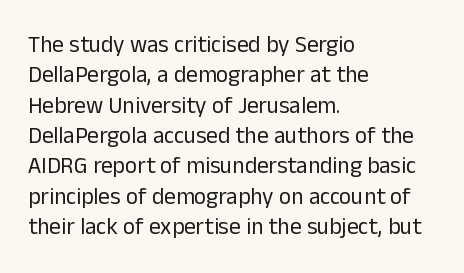
The image shows 23 px text type, upright; set left-aligned, normal line spacing (1.32x), normal letter spacing, not underlined.
